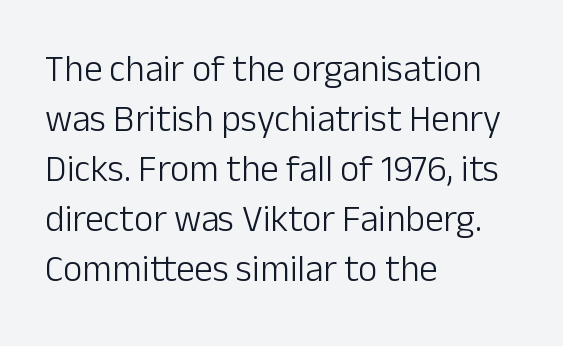
Q: Is the text bold? A: No.
Q: Is the text italic (slanted)? A: No, it is upright.
Q: Is the typeface a serif or a sans-serif typeface? A: Sans-serif.
Q: Is the text underlined? A: No.
Q: How is the paragraph aligned? A: Left-aligned.
Q: Is the spacing between letters normal or unusually wide? A: Normal.
Q: Is the spacing between lines tight, normal or loose? A: Normal.
Q: Width (condensed, normal, or wide)? A: Normal.
Q: Stroke contrast? A: Low.
Q: x-height? A: Medium.
Q: Monospaced? A: No.
